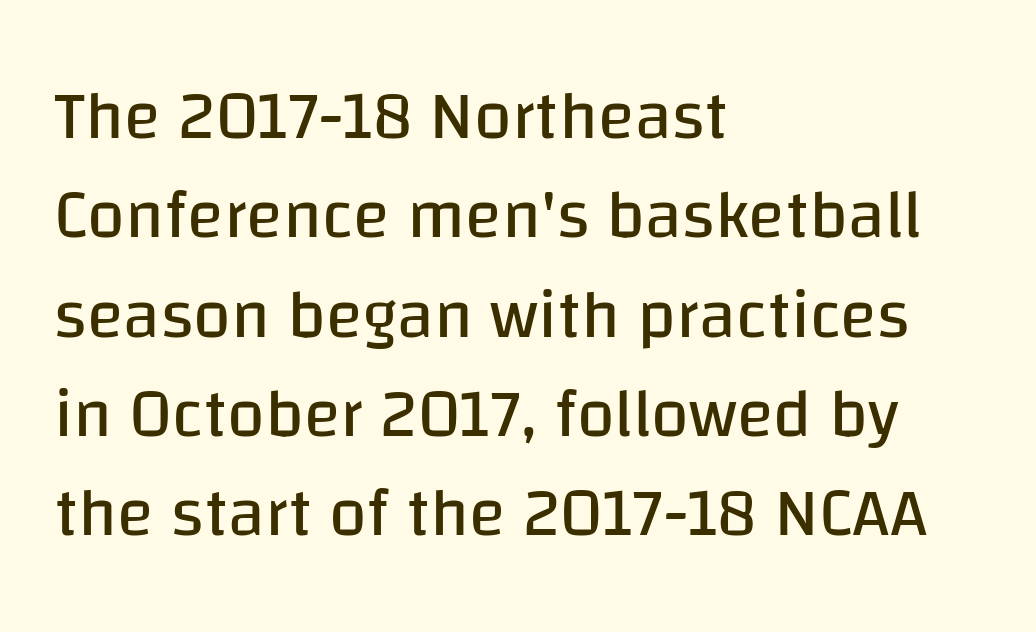
{"serif": "no", "italic": "no", "bold": "no", "weight": "regular", "width": "normal", "stroke_contrast": "low", "x_height": "large", "monospaced": "no", "underline": "no", "align": "left", "line_spacing": "normal", "line_spacing_ratio": 1.46, "letter_spacing": "normal", "letter_spacing_em": 0.0, "glyph_px": 68}
